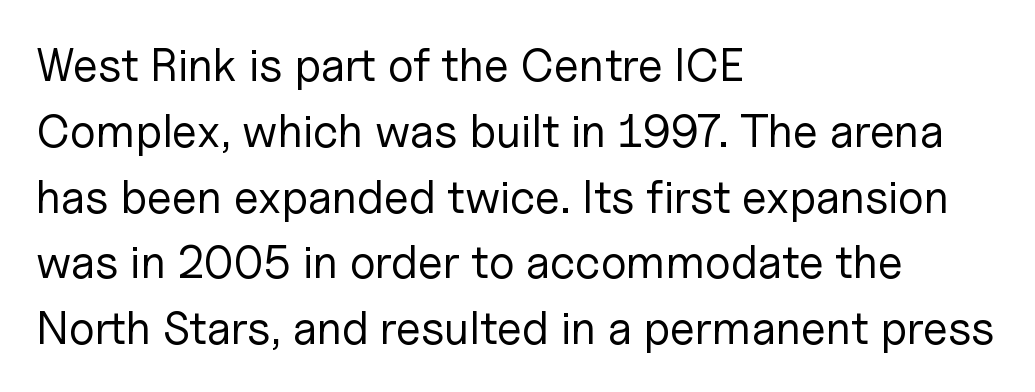
The image shows 46 px regular-weight sans-serif type, upright; set left-aligned, normal line spacing (1.43x), normal letter spacing, not underlined; low stroke contrast and a medium x-height.
